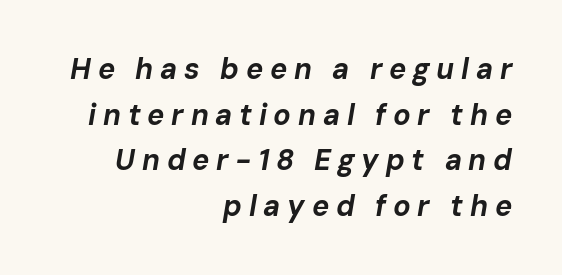
The image shows 29 px bold type, italic (leaning right); set right-aligned, normal line spacing (1.57x), unusually wide letter spacing (+0.23 em), not underlined; low stroke contrast and a medium x-height.
